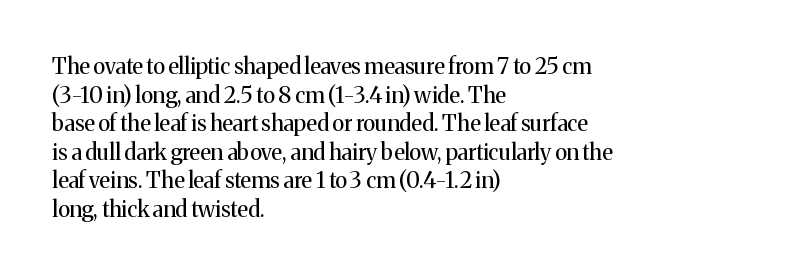
Q: Is the text bold? A: No.
Q: Is the text italic (slanted)? A: No, it is upright.
Q: Is the text underlined? A: No.
Q: How is the paragraph aligned? A: Left-aligned.
Q: Is the spacing between letters normal or unusually wide? A: Normal.
Q: Is the spacing between lines tight, normal or loose? A: Normal.
